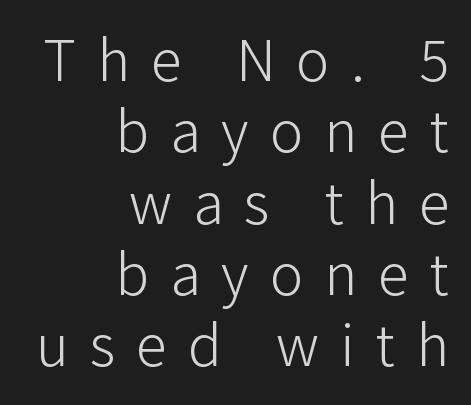
The image shows 62 px light sans-serif type, upright; set right-aligned, tight line spacing (1.15x), unusually wide letter spacing (+0.34 em), not underlined; low stroke contrast and a medium x-height.
